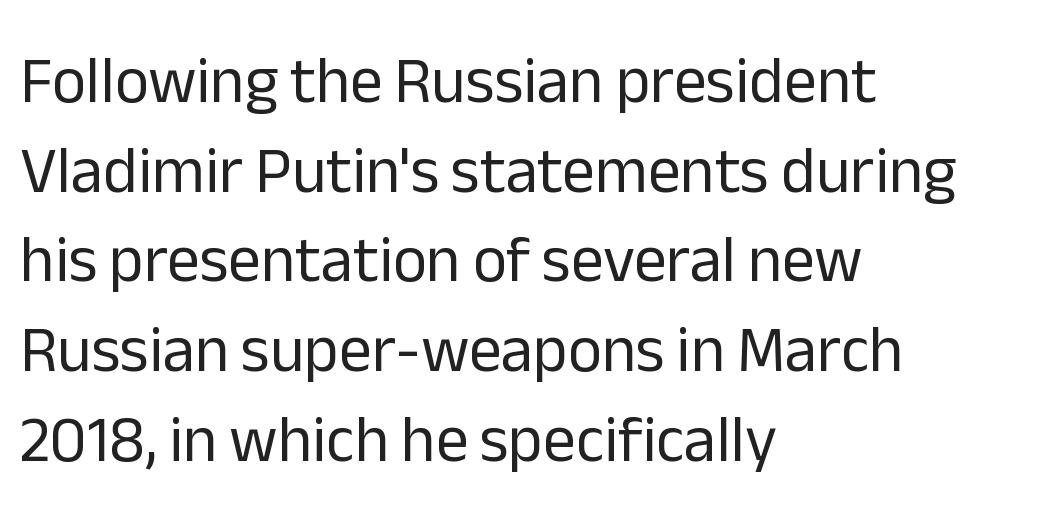
The image shows 65 px regular-weight sans-serif type, upright; set left-aligned, normal line spacing (1.38x), normal letter spacing, not underlined; low stroke contrast and a medium x-height.
